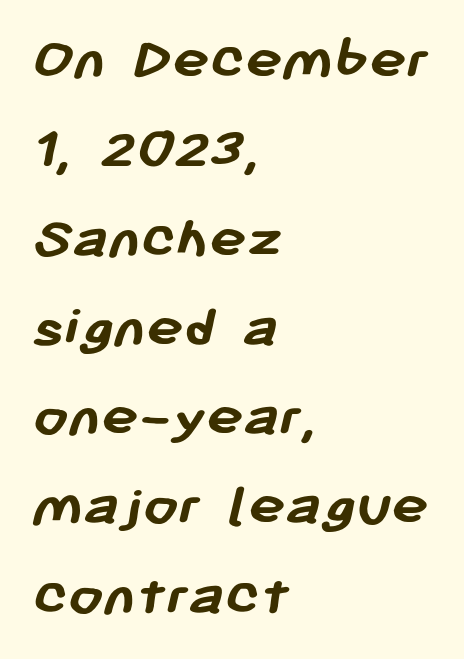
Q: Is the text bold? A: Yes.
Q: Is the typeface a serif or a sans-serif typeface? A: Sans-serif.
Q: Is the text underlined? A: No.
Q: How is the paragraph aligned? A: Left-aligned.
Q: Is the spacing between letters normal or unusually wide? A: Normal.
Q: Is the spacing between lines tight, normal or loose? A: Normal.
Q: Width (condensed, normal, or wide)? A: Normal.
Q: Stroke contrast? A: Low.
Q: x-height? A: Medium.
Q: Monospaced? A: No.
